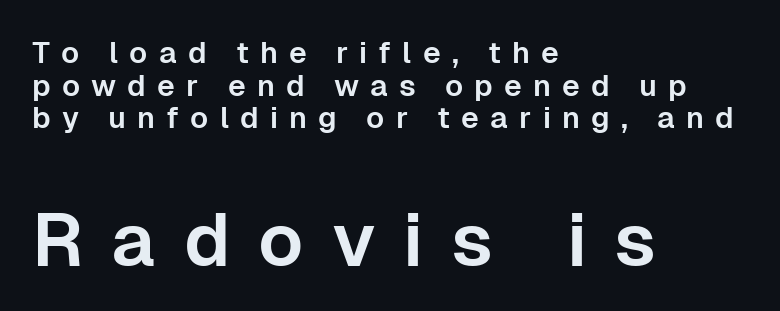
The image shows 75 px sans-serif type, upright; set left-aligned, tight line spacing (1.09x), unusually wide letter spacing (+0.37 em), not underlined; the second (bottom) block is 2.5x larger; low stroke contrast and a medium x-height.
